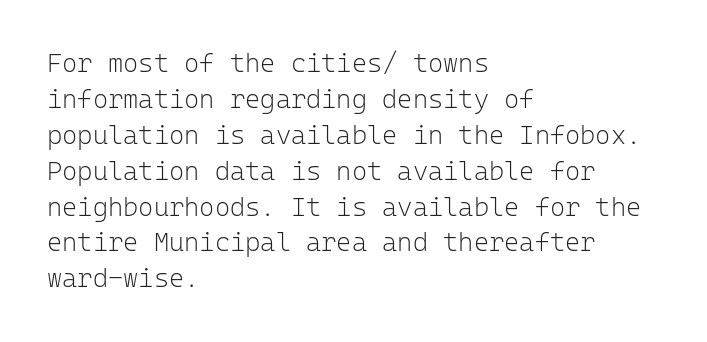
The image shows 26 px text type, upright; set left-aligned, normal line spacing (1.38x), normal letter spacing, not underlined.
